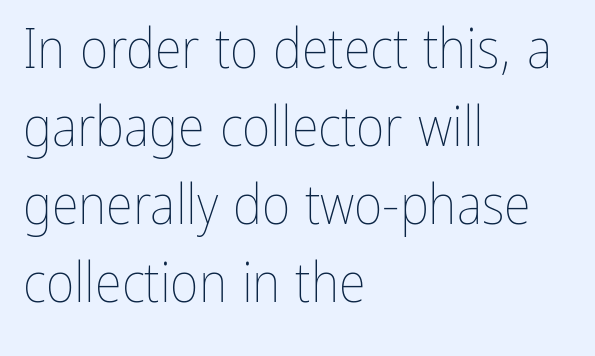
{"italic": "no", "bold": "no", "weight": "thin", "width": "condensed", "stroke_contrast": "low", "x_height": "medium", "monospaced": "no", "underline": "no", "align": "left", "line_spacing": "normal", "line_spacing_ratio": 1.42, "letter_spacing": "normal", "letter_spacing_em": 0.0, "glyph_px": 55}
